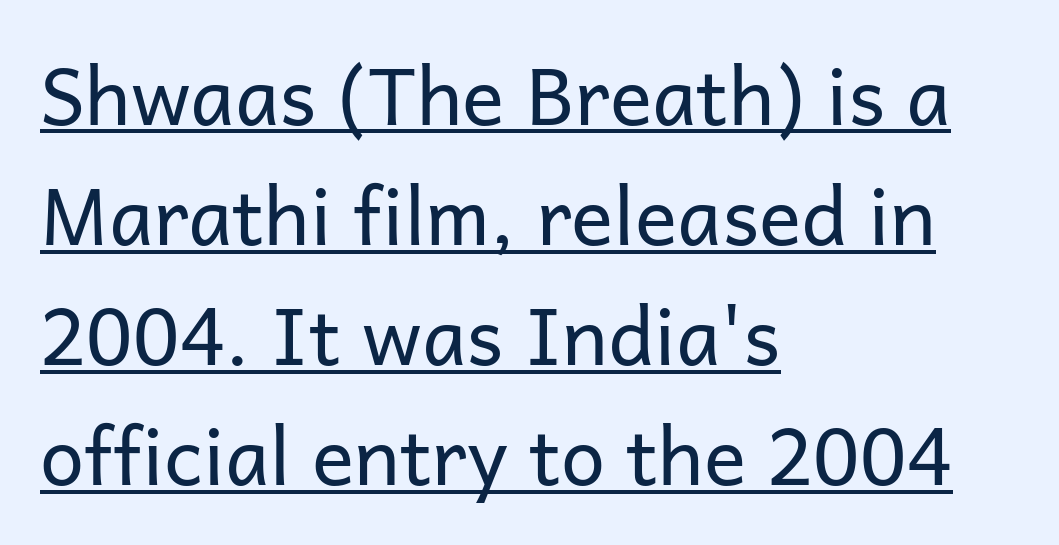
{"serif": "no", "italic": "no", "bold": "no", "weight": "regular", "width": "normal", "stroke_contrast": "low", "x_height": "medium", "monospaced": "no", "underline": "yes", "align": "left", "line_spacing": "normal", "line_spacing_ratio": 1.52, "letter_spacing": "normal", "letter_spacing_em": 0.0, "glyph_px": 79}
